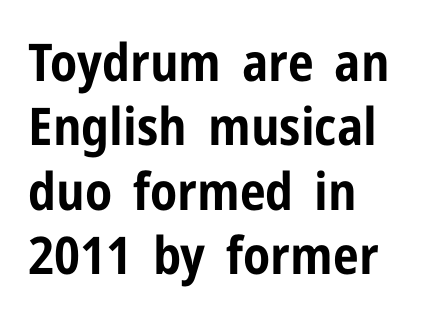
The rendering keeps characters at their native spacing. Are there feet on the stems? There aren't — it's a sans. A student would call this left alignment; a typographer would say flush left, rag right. This rendering features lettering with no underline. The rendering uses a bold face; every stroke is thick and dark. Tall strokes in this sample are plumb rather than angled.
